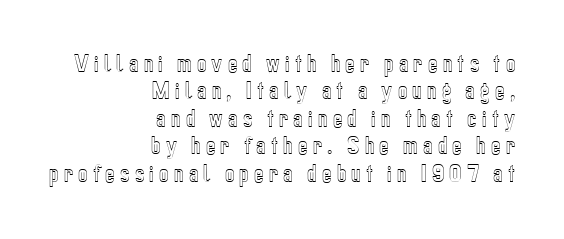
Q: Is the text italic (slanted)? A: No, it is upright.
Q: Is the text underlined? A: No.
Q: How is the paragraph aligned? A: Right-aligned.
Q: Is the spacing between letters normal or unusually wide? A: Unusually wide.
Q: Is the spacing between lines tight, normal or loose? A: Normal.
